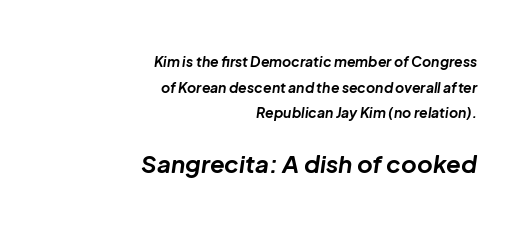
The image shows 24 px bold type, italic (leaning right); set right-aligned, line spacing 1.83x, normal letter spacing, not underlined; the second (bottom) block is 1.71x larger.
